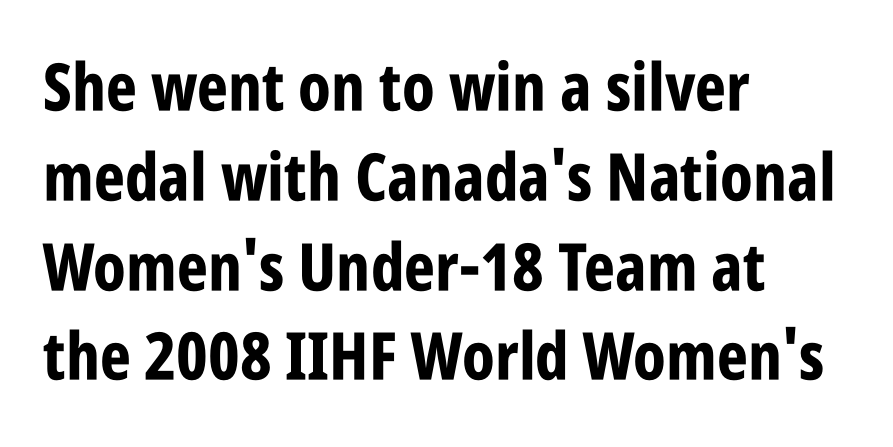
{"serif": "no", "italic": "no", "bold": "yes", "weight": "bold", "width": "condensed", "stroke_contrast": "low", "x_height": "large", "monospaced": "no", "underline": "no", "align": "left", "line_spacing": "normal", "line_spacing_ratio": 1.36, "letter_spacing": "normal", "letter_spacing_em": 0.0, "glyph_px": 66}
